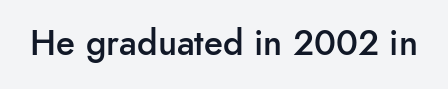
The image shows 35 px semibold sans-serif type, upright; set normal letter spacing, not underlined; low stroke contrast and a small x-height.
